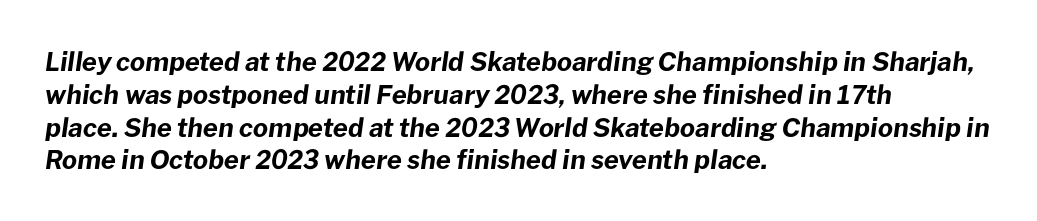
The compositor pushed each line to the left boundary. Short note: letters normally spaced. The typesetting leans heavy: a genuine bold. Has an underline been added? It has not. The face used here has a pronounced slope to its letters. Vertical spacing — default.
